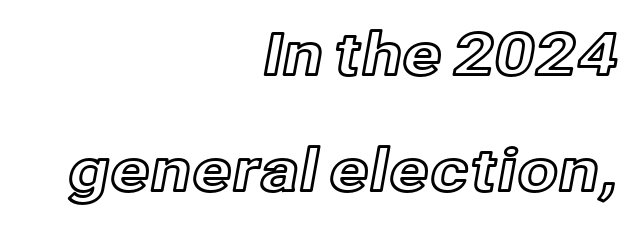
Q: Is the text italic (slanted)? A: Yes.
Q: Is the text underlined? A: No.
Q: How is the paragraph aligned? A: Right-aligned.
Q: Is the spacing between letters normal or unusually wide? A: Normal.
Q: Is the spacing between lines tight, normal or loose? A: Loose.
Q: Width (condensed, normal, or wide)? A: Normal.
Q: x-height? A: Medium.
Q: Monospaced? A: No.
